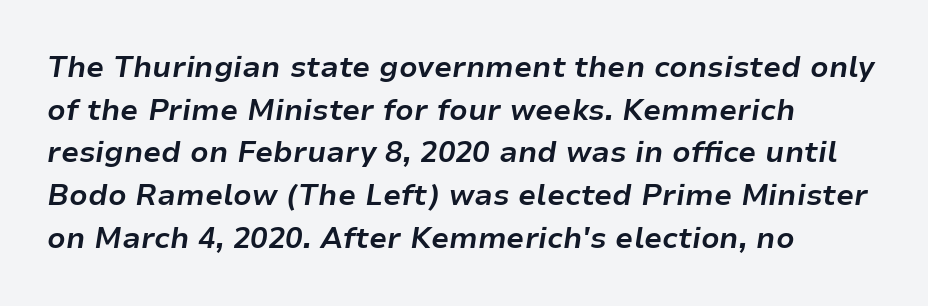
The image shows 29 px bold type, italic (leaning right); set left-aligned, normal line spacing (1.47x), normal letter spacing, not underlined; low stroke contrast and a medium x-height.
